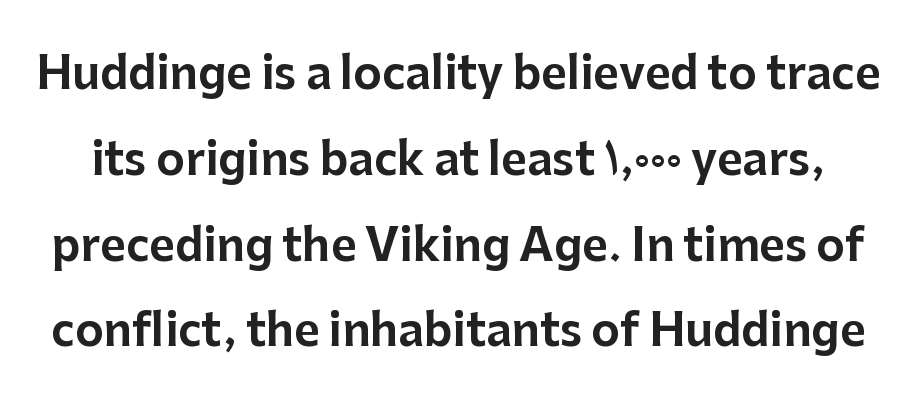
Here the designer chose a conventional face with non-uniform glyph widths. Rule under the text: the space is simply empty. The letters stand straight up with perfectly vertical stems. Airy leading.
